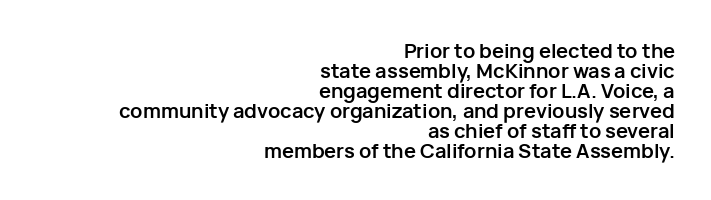
The image shows 20 px bold type, upright; set right-aligned, tight line spacing (1.0x), normal letter spacing, not underlined.
